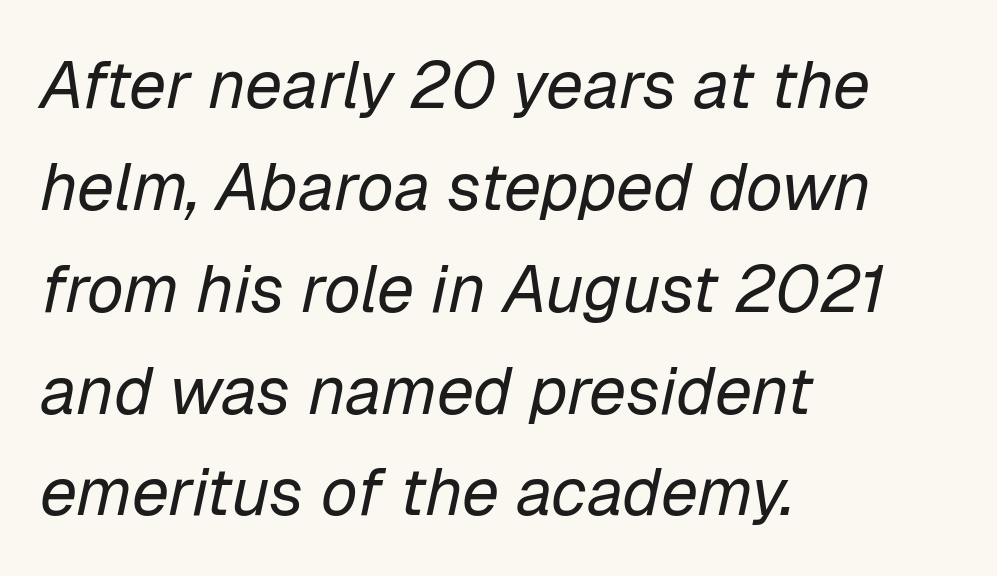
Q: Is the text bold? A: No.
Q: Is the text italic (slanted)? A: Yes, it leans right by about 12 degrees.
Q: Is the text underlined? A: No.
Q: How is the paragraph aligned? A: Left-aligned.
Q: Is the spacing between letters normal or unusually wide? A: Normal.
Q: Is the spacing between lines tight, normal or loose? A: Normal.
Q: Width (condensed, normal, or wide)? A: Normal.
Q: Stroke contrast? A: Low.
Q: x-height? A: Medium.
Q: Monospaced? A: No.
